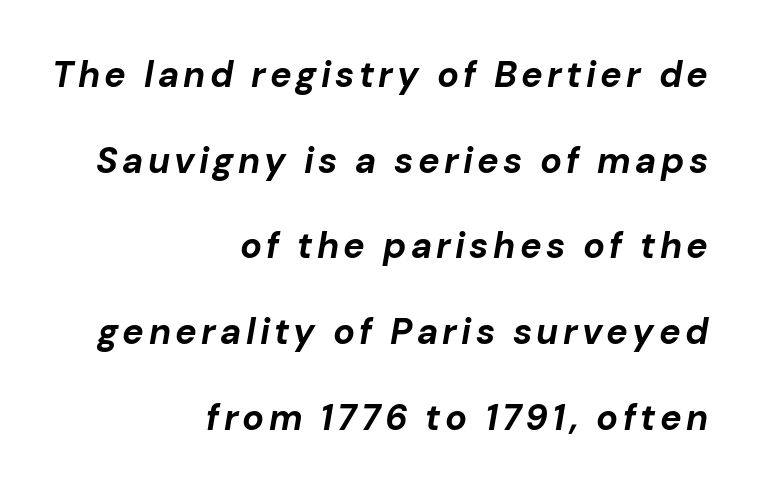
Lines of text with bare space underneath. Plenty of ink on the page — the face is bold. The line-height multiplier appears high, well above default. If you drew a ruler down the right edge, every line would touch it. The letters advance in unequal steps, a hallmark of proportional type. The specimen reads as italic at a glance.
